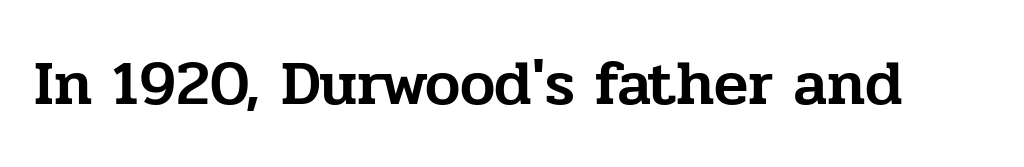
This sample uses plain, unmodified letter spacing. This is the regular roman posture of the typeface. The passage shown is typed in a proportional face where columns would drift. The zone under the glyphs is completely vacant.
